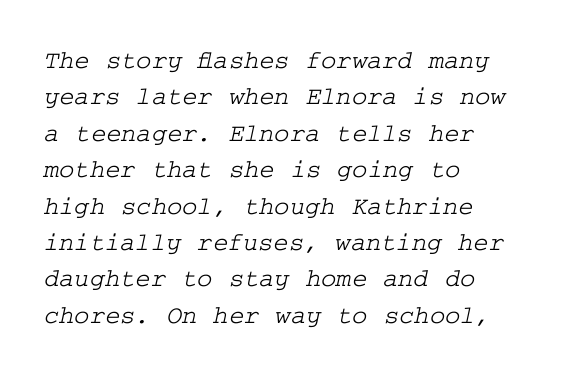
The image shows 26 px text type; set left-aligned, normal line spacing (1.4x), normal letter spacing, not underlined.
